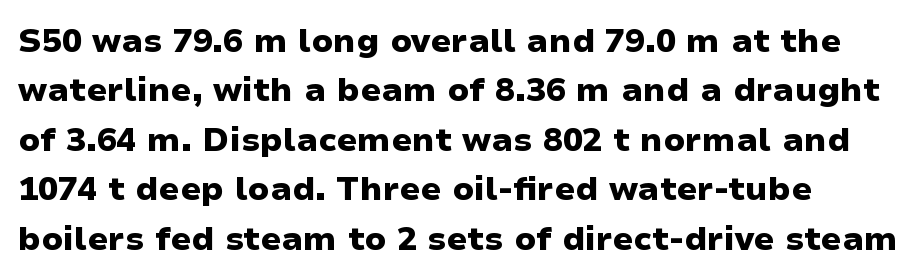
{"serif": "no", "italic": "no", "bold": "yes", "weight": "heavy", "width": "wide", "stroke_contrast": "low", "x_height": "medium", "monospaced": "no", "underline": "no", "align": "left", "line_spacing": "normal", "line_spacing_ratio": 1.5, "letter_spacing": "normal", "letter_spacing_em": 0.0, "glyph_px": 33}
